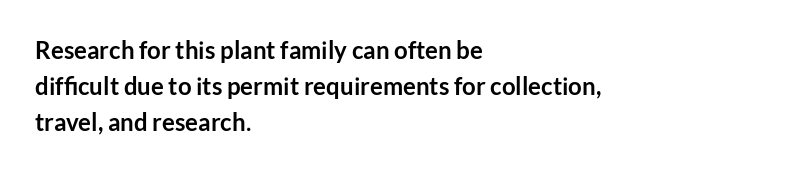
The image shows 24 px bold type, upright; set left-aligned, normal line spacing (1.49x), normal letter spacing, not underlined.
